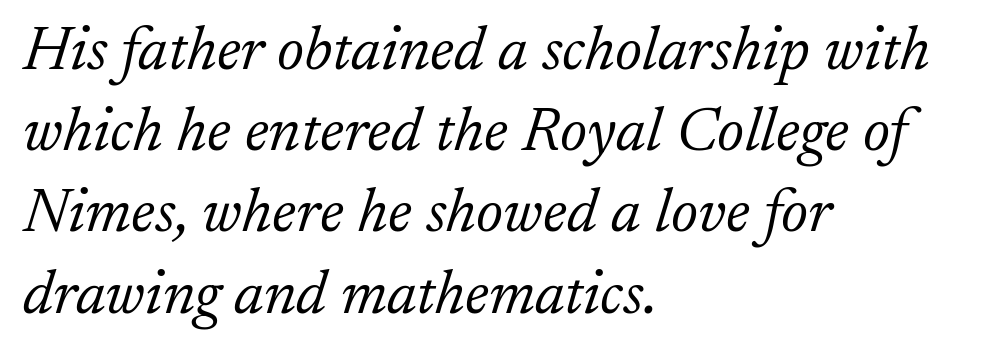
{"serif": "yes", "italic": "yes", "lean": "right", "slant_degrees": 17, "bold": "no", "weight": "light", "width": "normal", "stroke_contrast": "low", "x_height": "small", "monospaced": "no", "underline": "no", "align": "left", "line_spacing": "normal", "line_spacing_ratio": 1.31, "letter_spacing": "normal", "letter_spacing_em": 0.0, "glyph_px": 62}
